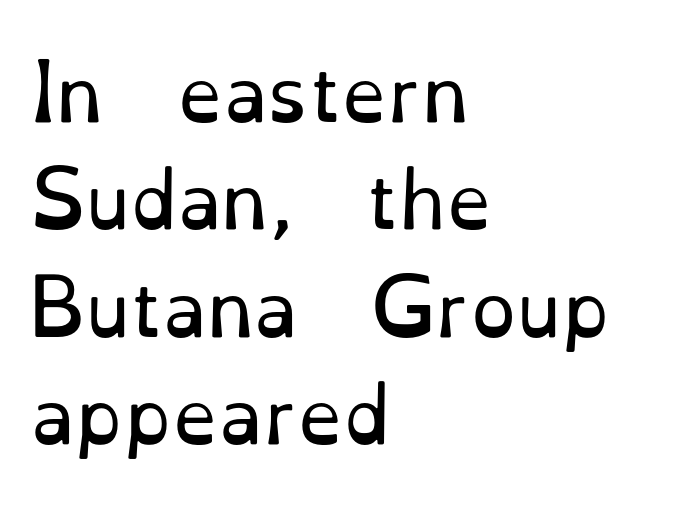
The image shows 73 px regular-weight type, upright; set left-aligned, normal line spacing (1.47x), normal letter spacing, not underlined; low stroke contrast and a small x-height.
